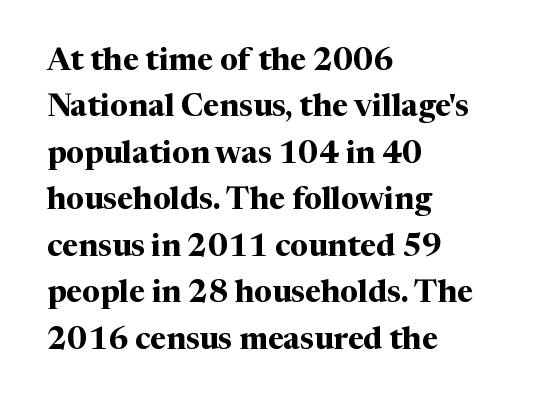
This sample is left-justified, so line endings fall wherever the words run out. This rendering features lettering with no underline. Small tapered or slab feet sit at the stroke ends, so this counts as serif. Horizontal bands of white between lines are of average thickness. The characters look thick and weighty, a clear bold. The rendering uses natural spacing where letterforms have individual widths.
